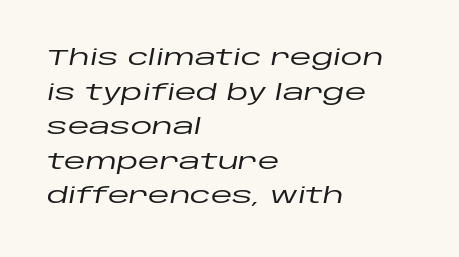
Rule under the text: the space is simply empty. Observe the ordinary spacing: letters are neighbours, not strangers. The designer left line spacing at the default. This sample is left-justified, so line endings fall wherever the words run out. The font's italic variant was chosen for this text.
